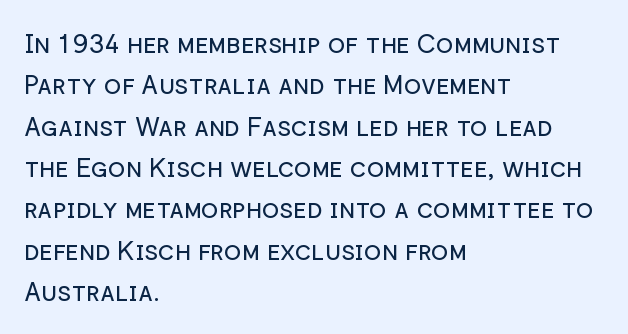
{"italic": "no", "bold": "no", "underline": "no", "align": "left", "line_spacing": "normal", "line_spacing_ratio": 1.59, "letter_spacing": "normal", "letter_spacing_em": 0.0, "glyph_px": 26}
